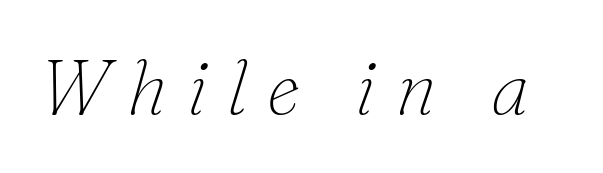
Q: Is the text bold? A: No.
Q: Is the text italic (slanted)? A: Yes, it leans right by about 16 degrees.
Q: Is the typeface a serif or a sans-serif typeface? A: Serif.
Q: Is the text underlined? A: No.
Q: Is the spacing between letters normal or unusually wide? A: Unusually wide.
Q: Width (condensed, normal, or wide)? A: Normal.
Q: Stroke contrast? A: Low.
Q: x-height? A: Small.
Q: Monospaced? A: No.
